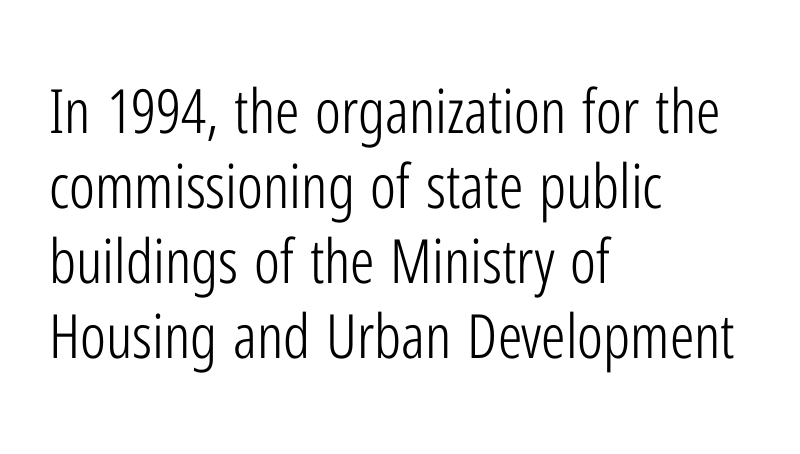
Serif or sans? Sans — the stroke terminals are bare. Do the characters align in a grid? No, the font is proportional. The passage shown is not bold in any degree. The rendering anchors every line to the left-hand side. The type is set solid horizontally, with unmodified tracking. Anything drawn beneath the words? Only blank space.
